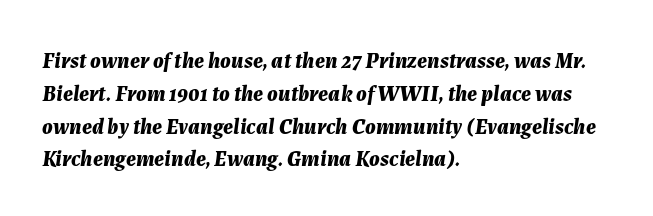
{"italic": "yes", "lean": "right", "slant_degrees": 7, "bold": "yes", "underline": "no", "align": "left", "line_spacing": "normal", "line_spacing_ratio": 1.49, "letter_spacing": "normal", "letter_spacing_em": 0.0, "glyph_px": 22}
